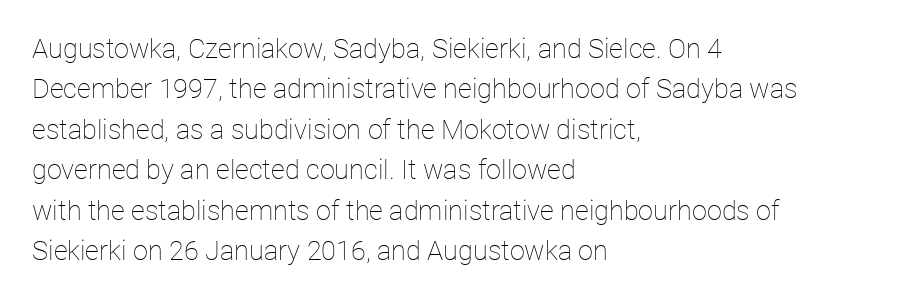
{"italic": "no", "bold": "no", "underline": "no", "align": "left", "line_spacing": "normal", "line_spacing_ratio": 1.5, "letter_spacing": "normal", "letter_spacing_em": 0.0, "glyph_px": 27}
